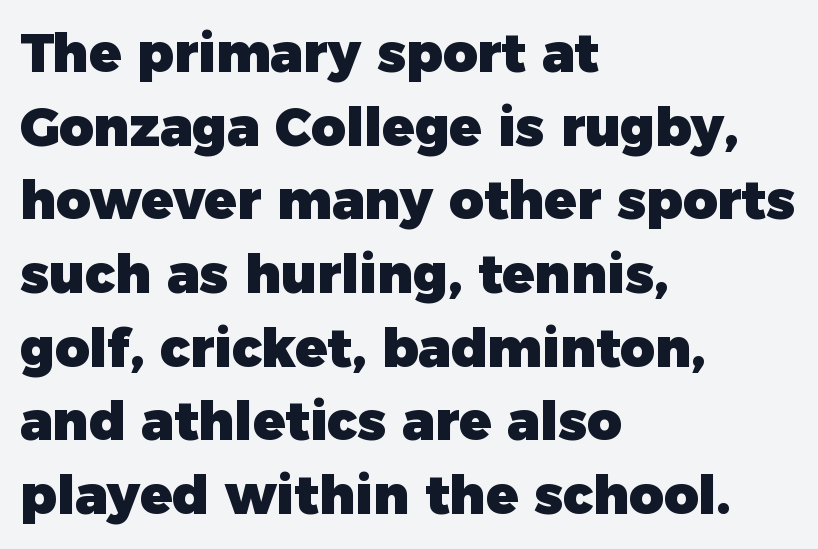
This rendering leaves character spacing at its baseline value. The area under the type is left untouched. Do the characters align in a grid? No, the font is proportional. Plenty of ink on the page — the face is bold. The rag falls on the right side of this text block. This sample keeps an unexceptional amount of space between lines.
